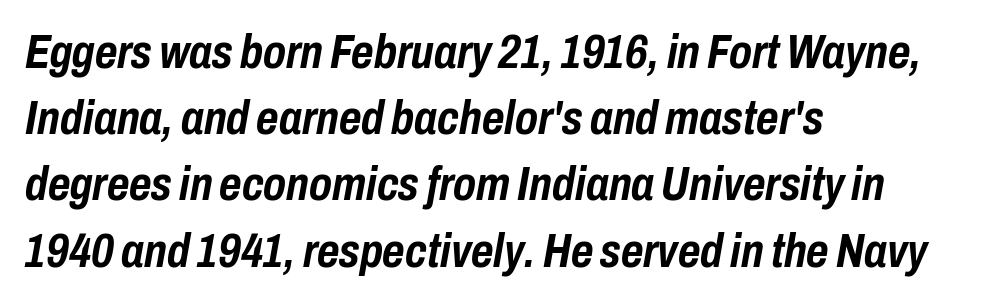
No extra tracking has been applied to these lines. Regular leading. A typesetter would mark this as italic. Think of a printed novel: that variable character pitch is what you see here.
